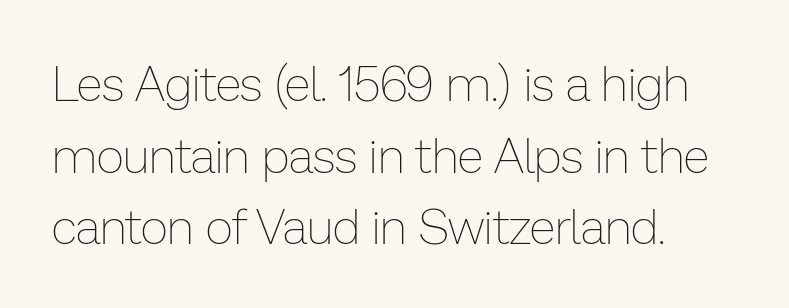
{"italic": "no", "bold": "no", "weight": "thin", "width": "normal", "stroke_contrast": "low", "x_height": "medium", "monospaced": "no", "underline": "no", "align": "left", "line_spacing": "normal", "line_spacing_ratio": 1.49, "letter_spacing": "normal", "letter_spacing_em": 0.0, "glyph_px": 48}
